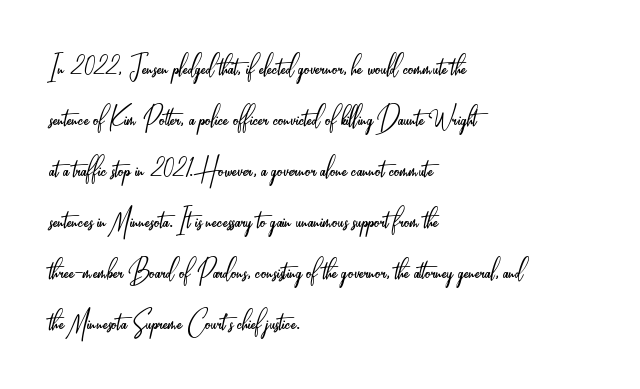
The characters are drawn with everyday or finer stroke widths. Think of a printed novel: that variable character pitch is what you see here. Alignment: flush left. The rendering keeps characters at their native spacing.
